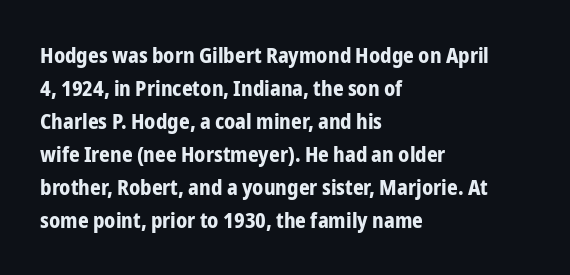
The sample has been set heavy, in full bold. Any mark beneath the type? The region is blank. The ragged edge is on the right, which tells us the setting is flush left. This sample uses plain, unmodified letter spacing. Posture: vertical. Does the leading feel generous? No, just average.
